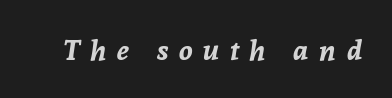
The image shows 28 px bold type, italic (leaning right); set unusually wide letter spacing (+0.38 em), not underlined; low stroke contrast and a medium x-height.
